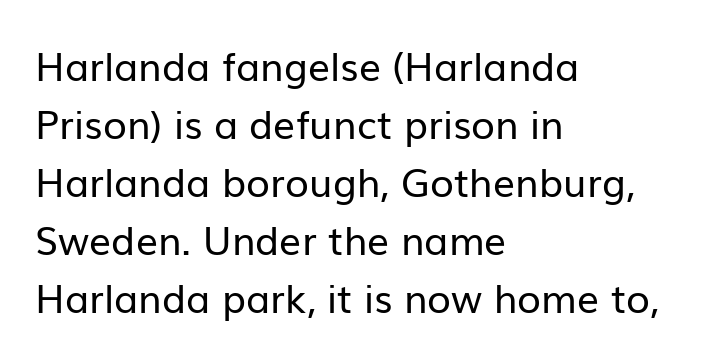
Q: Is the text bold? A: No.
Q: Is the text italic (slanted)? A: No, it is upright.
Q: Is the typeface a serif or a sans-serif typeface? A: Sans-serif.
Q: Is the text underlined? A: No.
Q: How is the paragraph aligned? A: Left-aligned.
Q: Is the spacing between letters normal or unusually wide? A: Normal.
Q: Is the spacing between lines tight, normal or loose? A: Normal.
Q: Width (condensed, normal, or wide)? A: Normal.
Q: Stroke contrast? A: Low.
Q: x-height? A: Medium.
Q: Monospaced? A: No.
